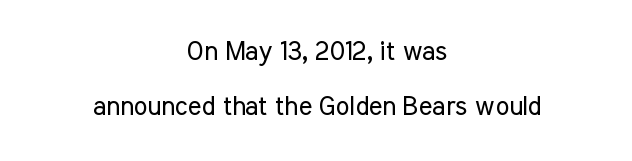
The lines are quadded center. Summary of vertical rhythm: relaxed, with wide interline spacing. Stroke thickness stays within the range of a standard reading face or lighter. Default kerning and tracking; the words read as compact shapes.
